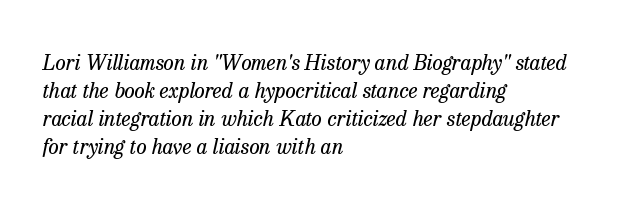
{"italic": "yes", "lean": "right", "slant_degrees": 13, "bold": "no", "underline": "no", "align": "left", "line_spacing": "normal", "line_spacing_ratio": 1.33, "letter_spacing": "normal", "letter_spacing_em": 0.0, "glyph_px": 21}
